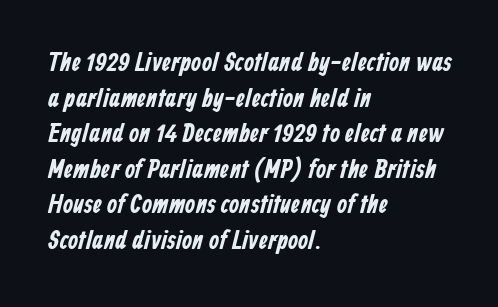
{"underline": "no", "align": "left", "line_spacing": "normal", "line_spacing_ratio": 1.37, "letter_spacing": "normal", "letter_spacing_em": 0.0, "glyph_px": 26}
